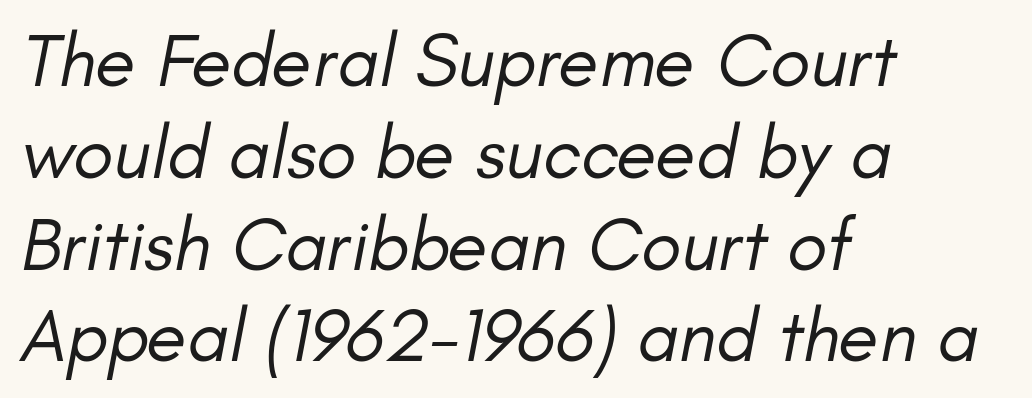
{"italic": "yes", "lean": "right", "slant_degrees": 11, "bold": "no", "weight": "regular", "width": "normal", "stroke_contrast": "low", "x_height": "small", "monospaced": "no", "underline": "no", "align": "left", "line_spacing_ratio": 1.24, "letter_spacing": "normal", "letter_spacing_em": 0.0, "glyph_px": 74}
